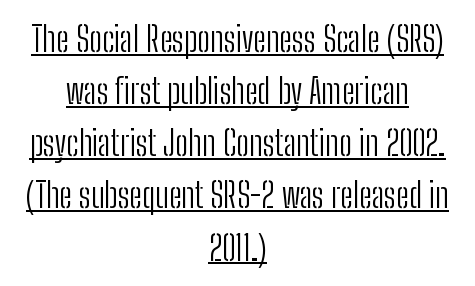
Q: Is the text bold? A: No.
Q: Is the text italic (slanted)? A: No, it is upright.
Q: Is the typeface a serif or a sans-serif typeface? A: Sans-serif.
Q: Is the text underlined? A: Yes.
Q: How is the paragraph aligned? A: Centered.
Q: Is the spacing between letters normal or unusually wide? A: Normal.
Q: Is the spacing between lines tight, normal or loose? A: Normal.
Q: Width (condensed, normal, or wide)? A: Condensed.
Q: Stroke contrast? A: Low.
Q: x-height? A: Medium.
Q: Monospaced? A: No.
